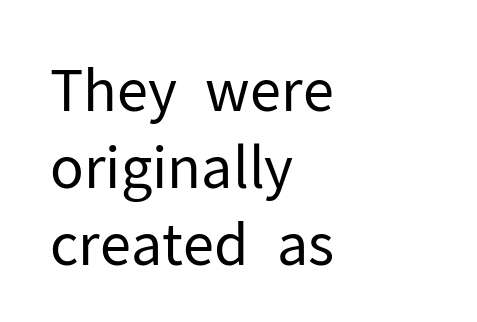
Q: Is the text bold? A: No.
Q: Is the text italic (slanted)? A: No, it is upright.
Q: Is the typeface a serif or a sans-serif typeface? A: Sans-serif.
Q: Is the text underlined? A: No.
Q: How is the paragraph aligned? A: Left-aligned.
Q: Is the spacing between letters normal or unusually wide? A: Normal.
Q: Is the spacing between lines tight, normal or loose? A: Normal.
Q: Width (condensed, normal, or wide)? A: Normal.
Q: Stroke contrast? A: Low.
Q: x-height? A: Medium.
Q: Monospaced? A: No.
